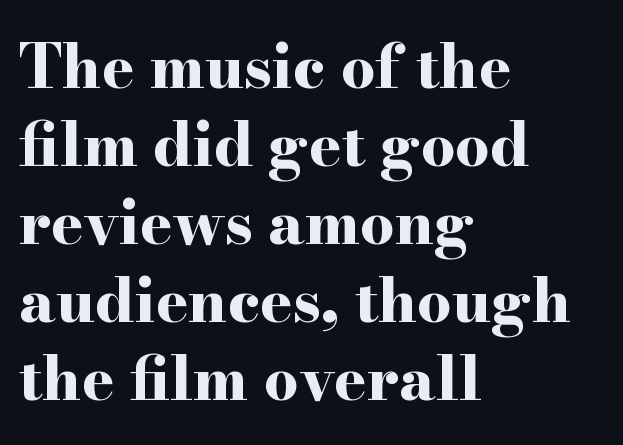
{"serif": "yes", "italic": "no", "bold": "yes", "weight": "bold", "width": "wide", "stroke_contrast": "high", "x_height": "small", "monospaced": "no", "underline": "no", "align": "left", "line_spacing": "normal", "line_spacing_ratio": 1.28, "letter_spacing": "normal", "letter_spacing_em": 0.0, "glyph_px": 61}
